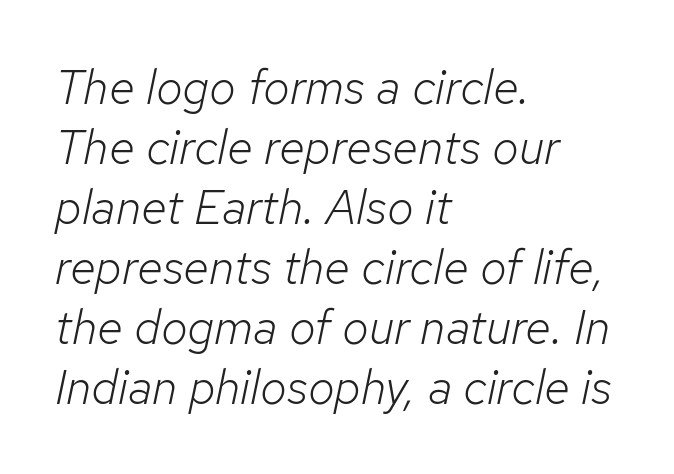
The image shows 48 px light type, italic (leaning right); set left-aligned, normal line spacing (1.25x), normal letter spacing, not underlined; low stroke contrast and a medium x-height.
